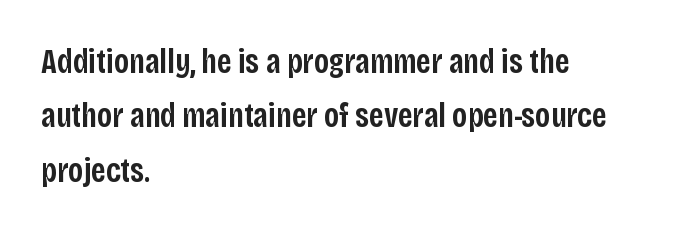
Q: Is the text bold? A: Semi-bold.
Q: Is the text italic (slanted)? A: No, it is upright.
Q: Is the typeface a serif or a sans-serif typeface? A: Sans-serif.
Q: Is the text underlined? A: No.
Q: How is the paragraph aligned? A: Left-aligned.
Q: Is the spacing between letters normal or unusually wide? A: Normal.
Q: Is the spacing between lines tight, normal or loose? A: Normal.
Q: Width (condensed, normal, or wide)? A: Condensed.
Q: Stroke contrast? A: Low.
Q: x-height? A: Large.
Q: Monospaced? A: No.
